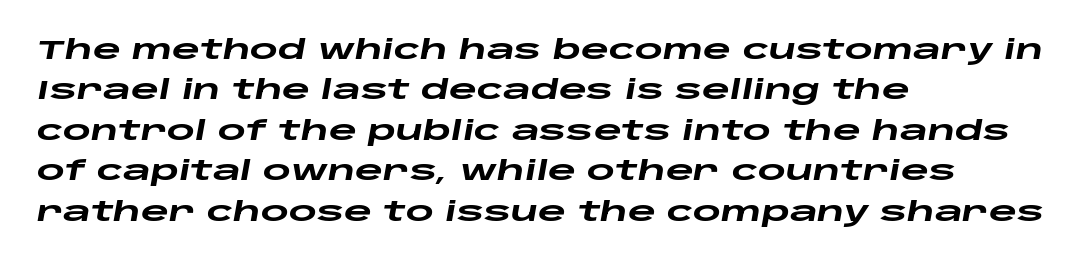
In terms of leading, this rendering sits right in the middle. Its strokes are broad and dark, the hallmark of bold type. Horizontally, the lines are justified to the leading edge only. This sample uses an oblique cut, with every glyph tilted off the vertical. What stands out about the letter spacing? Nothing — it is the standard amount. The area under the type is left untouched.
